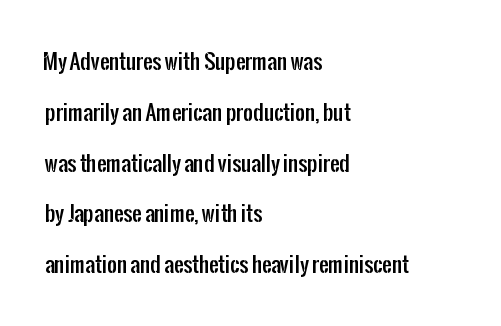
The image shows 21 px text type, upright; set left-aligned, loose line spacing (2.42x), normal letter spacing, not underlined.
